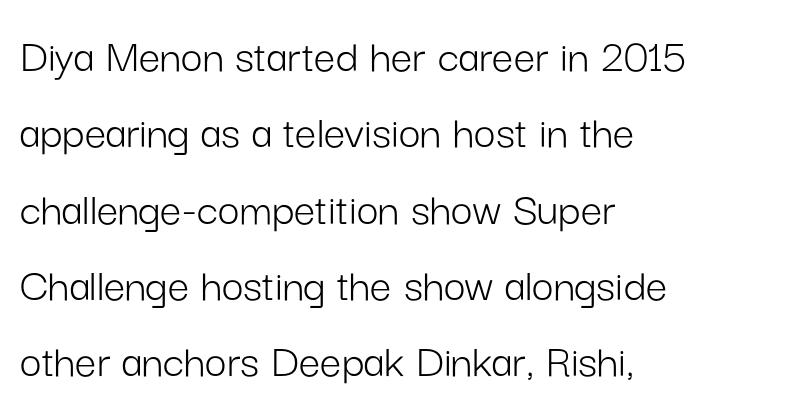
Here the designer chose a conventional face with non-uniform glyph widths. The font is comparable to plain body text, perhaps lighter. Is there any slant? The stems are plumb. What stands out about the letter spacing? Nothing — it is the standard amount.
